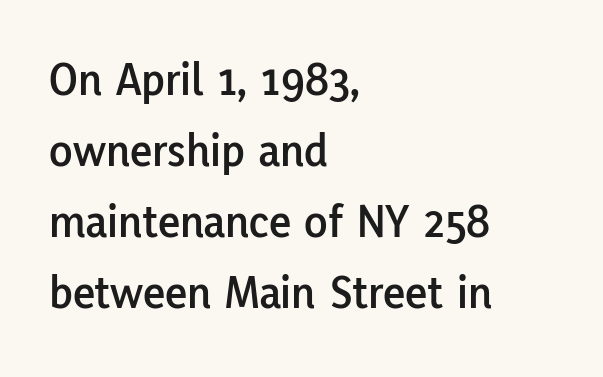
Anything drawn beneath the words? Only blank space. Between one letter and the next there's only the usual sliver of space. Look at the bottom of the vertical strokes: they stop flat, with no serifs. This sample keeps an unexceptional amount of space between lines. Caption: multi-line text, flush left, ragged right.
